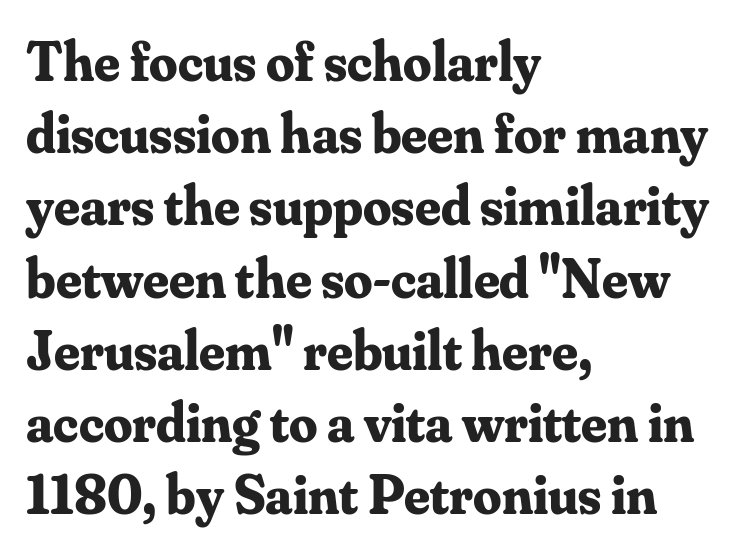
The image shows 56 px bold serif type, upright; set left-aligned, normal line spacing (1.29x), normal letter spacing, not underlined; medium stroke contrast and a small x-height.
